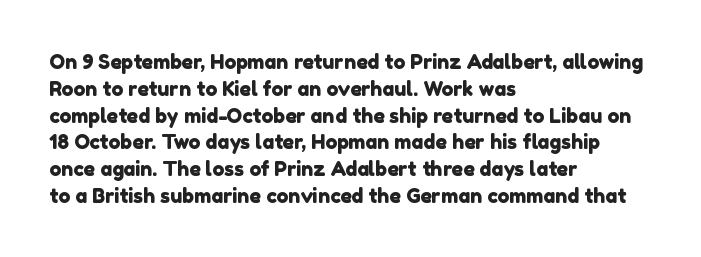
{"underline": "no", "align": "left", "line_spacing": "normal", "line_spacing_ratio": 1.34, "letter_spacing": "normal", "letter_spacing_em": 0.0, "glyph_px": 20}
